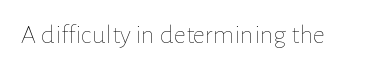
Q: Is the text bold? A: No.
Q: Is the text italic (slanted)? A: No, it is upright.
Q: Is the text underlined? A: No.
Q: Is the spacing between letters normal or unusually wide? A: Normal.
